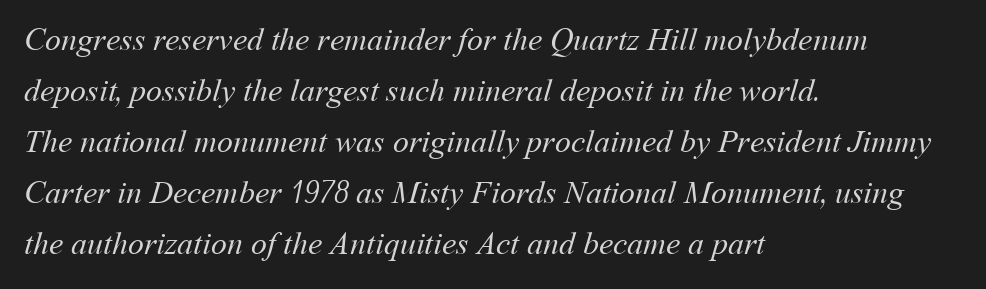
No word sits above an underline. Typeset ragged right — the left edge is the straight one. Think of a printed novel: that variable character pitch is what you see here. No extra tracking has been applied to these lines. Regarding leading, the lines here are spaced in the standard way. Weight class: somewhere from thin through regular.
